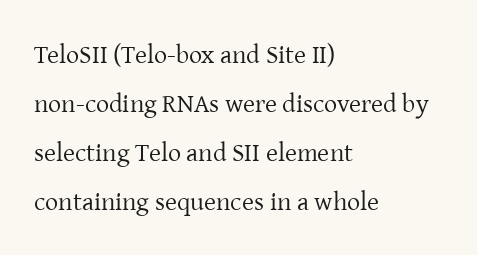
{"italic": "no", "bold": "no", "underline": "no", "align": "left", "line_spacing_ratio": 1.89, "letter_spacing": "normal", "letter_spacing_em": 0.0, "glyph_px": 26}
